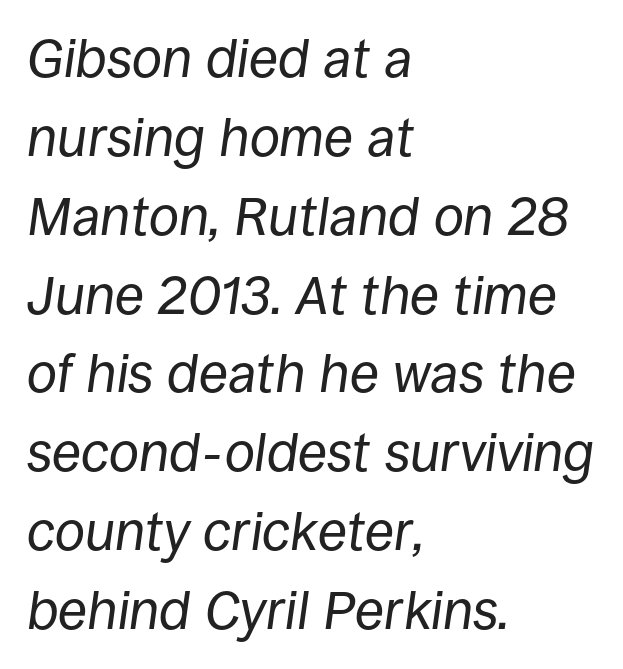
The image shows 54 px regular-weight type, italic (leaning right); set left-aligned, normal line spacing (1.46x), normal letter spacing, not underlined; low stroke contrast and a large x-height.
